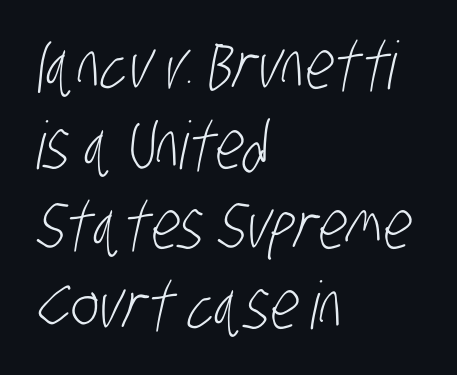
Q: Is the text bold? A: No.
Q: Is the typeface a serif or a sans-serif typeface? A: Sans-serif.
Q: Is the text underlined? A: No.
Q: How is the paragraph aligned? A: Left-aligned.
Q: Is the spacing between letters normal or unusually wide? A: Normal.
Q: Width (condensed, normal, or wide)? A: Condensed.
Q: Stroke contrast? A: Low.
Q: x-height? A: Large.
Q: Monospaced? A: No.
